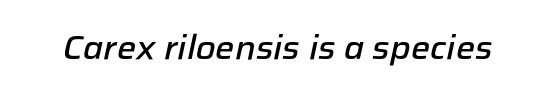
The image shows 34 px semibold type, italic (leaning right); set normal letter spacing, not underlined; low stroke contrast and a medium x-height.
